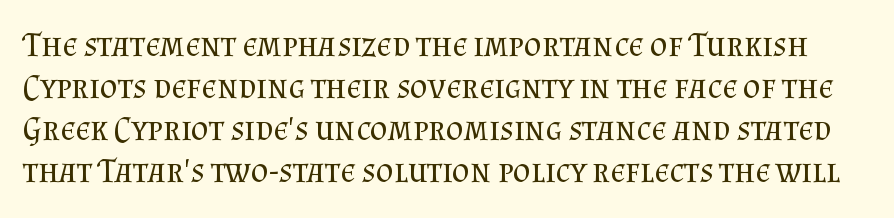
{"serif": "yes", "italic": "no", "bold": "no", "weight": "regular", "width": "normal", "stroke_contrast": "medium", "x_height": "small", "monospaced": "no", "underline": "no", "line_spacing_ratio": 1.24, "letter_spacing": "normal", "letter_spacing_em": 0.0, "glyph_px": 34}
